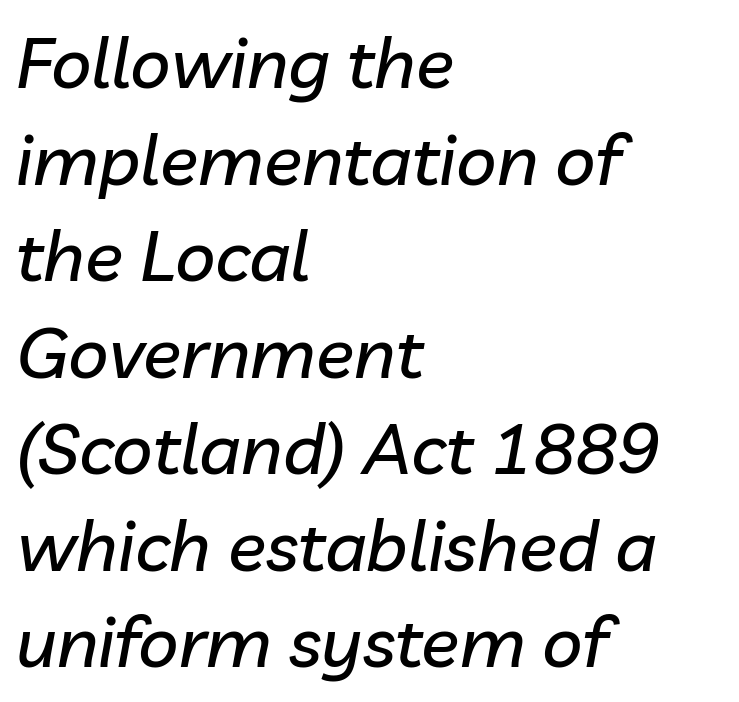
The image shows 71 px text type, italic (leaning right); set left-aligned, normal line spacing (1.36x), normal letter spacing, not underlined; low stroke contrast and a medium x-height.
